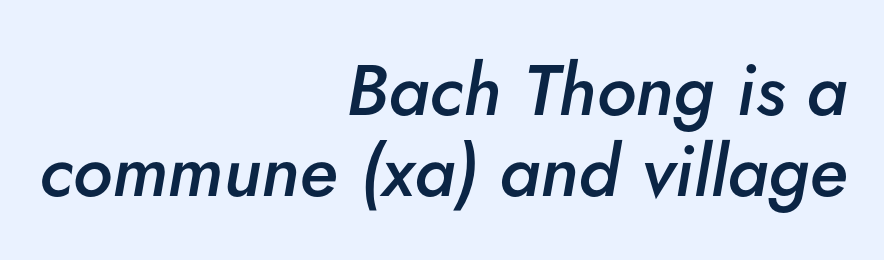
{"italic": "yes", "lean": "right", "slant_degrees": 5, "bold": "semi", "weight": "semibold", "width": "normal", "stroke_contrast": "low", "x_height": "small", "monospaced": "no", "underline": "no", "align": "right", "line_spacing": "tight", "line_spacing_ratio": 1.12, "letter_spacing": "normal", "letter_spacing_em": 0.0, "glyph_px": 72}
